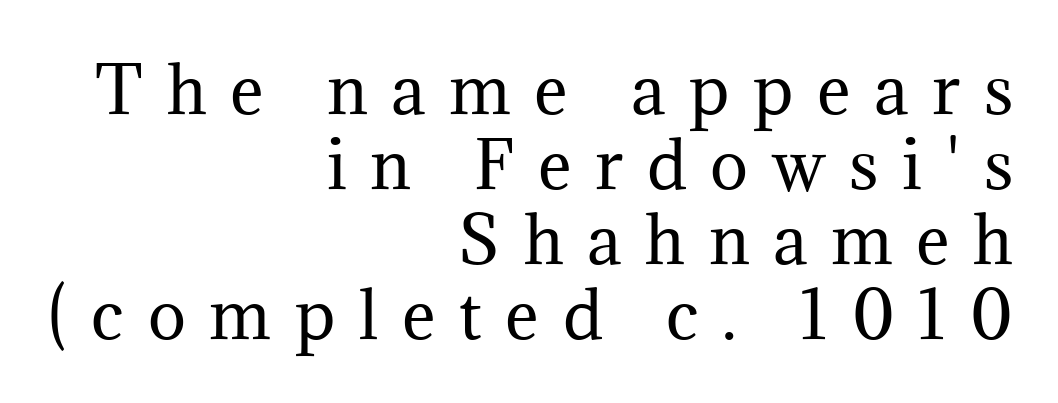
Plain, unruled lines of type. This rendering widens character spacing well past its baseline value. Right-aligned paragraph, ragged on the left. A typesetter would label this face a serif.
